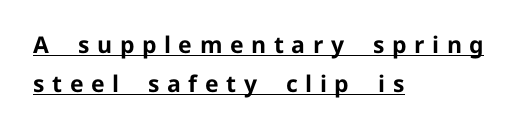
{"italic": "no", "bold": "yes", "underline": "yes", "align": "left", "line_spacing": "normal", "line_spacing_ratio": 1.7, "letter_spacing": "wide", "letter_spacing_em": 0.33, "glyph_px": 23}
